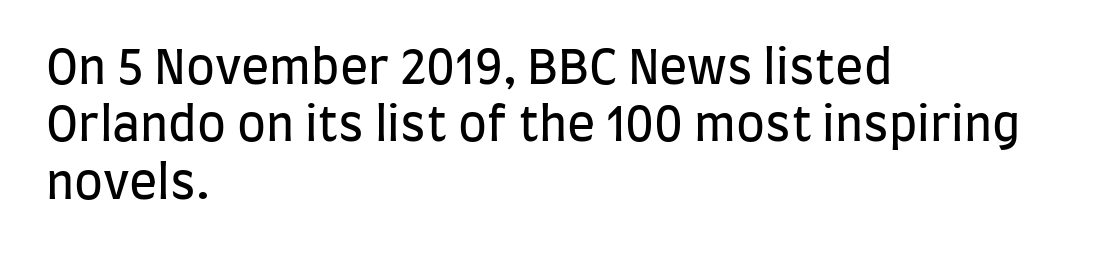
Q: Is the text bold? A: No.
Q: Is the text italic (slanted)? A: No, it is upright.
Q: Is the typeface a serif or a sans-serif typeface? A: Sans-serif.
Q: Is the text underlined? A: No.
Q: How is the paragraph aligned? A: Left-aligned.
Q: Is the spacing between letters normal or unusually wide? A: Normal.
Q: Width (condensed, normal, or wide)? A: Condensed.
Q: Stroke contrast? A: Low.
Q: x-height? A: Large.
Q: Monospaced? A: No.
